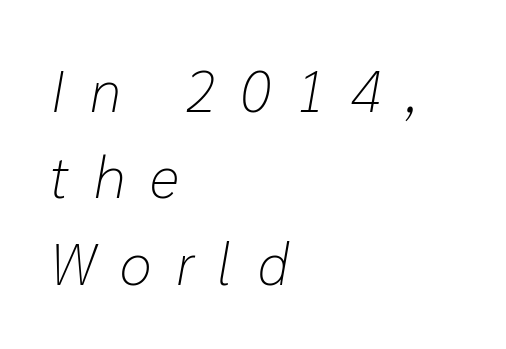
{"italic": "yes", "lean": "right", "slant_degrees": 10, "bold": "no", "weight": "light", "width": "normal", "stroke_contrast": "low", "x_height": "medium", "monospaced": "no", "underline": "no", "align": "left", "line_spacing": "normal", "line_spacing_ratio": 1.49, "letter_spacing": "wide", "letter_spacing_em": 0.42, "glyph_px": 58}
